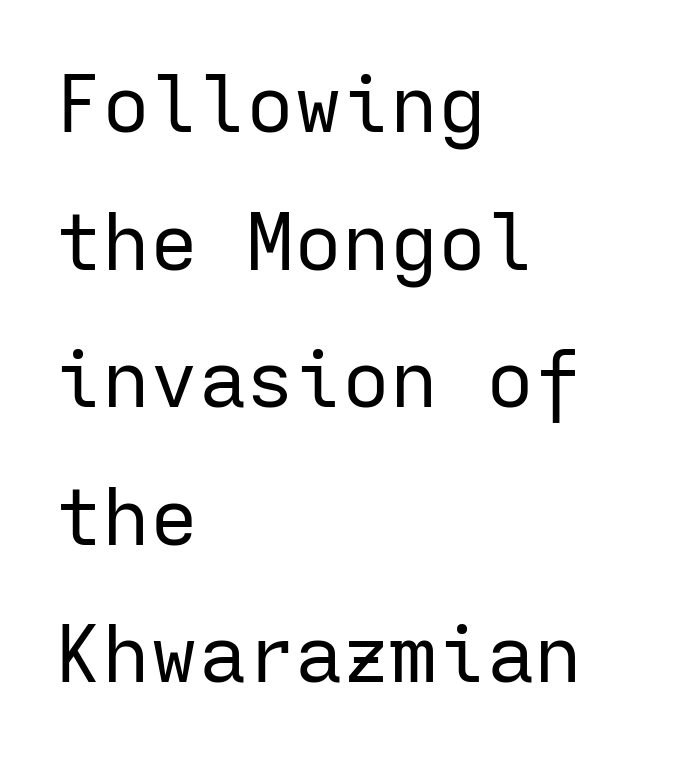
The image shows 80 px regular-weight sans-serif type, upright, monospaced; set left-aligned, line spacing 1.72x, normal letter spacing, not underlined; low stroke contrast and a medium x-height.
